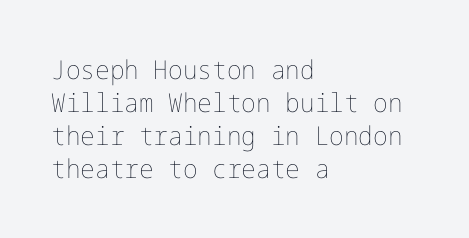
When letters stand straight like this, we call the style roman or upright. These lines sit exactly where default settings would place them. Students, note that the glyphs here touch the page at normal intervals. The passage shown is not bold in any degree. In CSS terms this would be text-align: left. Underlining? Definitely not there.
